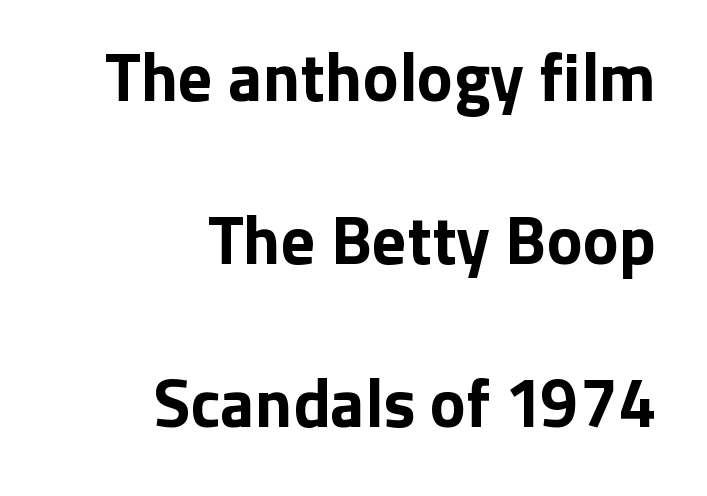
You can tell it's not italic because the verticals are truly vertical. This sample has the flowing, uneven cadence of proportional lettering. Emphasis by weight is at full strength: bold. The strip under each line holds only bare page. Airy leading.
